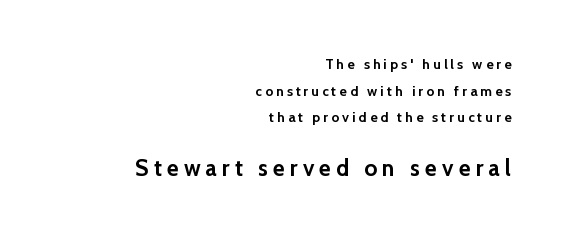
The image shows 23 px bold type, upright; set right-aligned, loose line spacing (1.9x), unusually wide letter spacing (+0.22 em), not underlined; the second (bottom) block is 1.64x larger.
